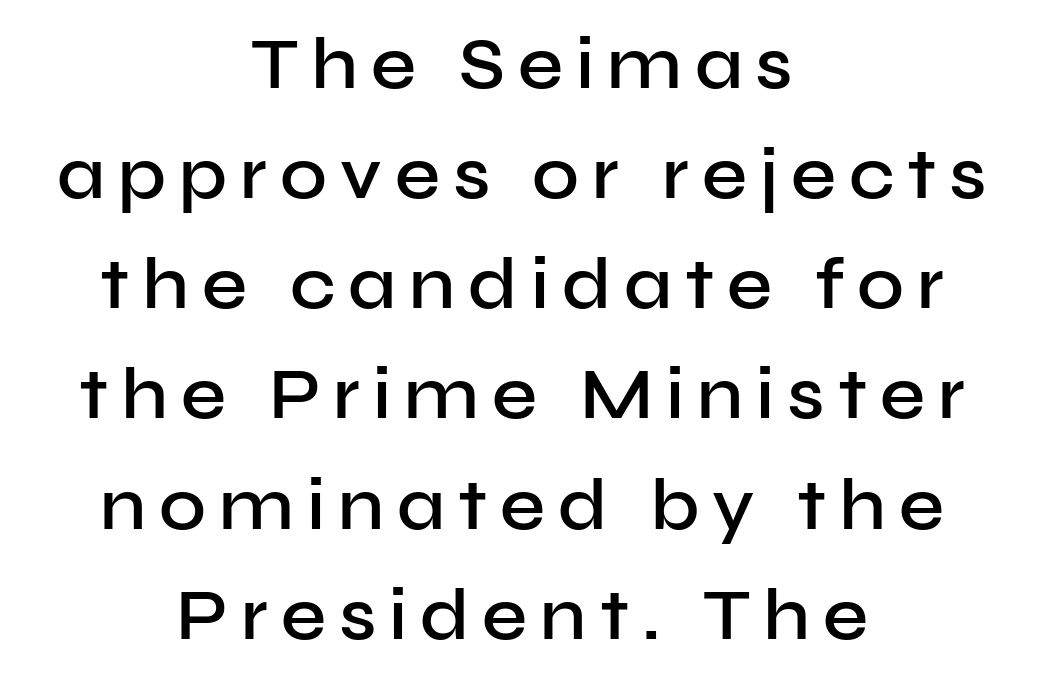
Q: Is the text bold? A: Semi-bold.
Q: Is the text italic (slanted)? A: No, it is upright.
Q: Is the typeface a serif or a sans-serif typeface? A: Sans-serif.
Q: Is the text underlined? A: No.
Q: How is the paragraph aligned? A: Centered.
Q: Is the spacing between lines tight, normal or loose? A: Normal.
Q: Width (condensed, normal, or wide)? A: Normal.
Q: Stroke contrast? A: Low.
Q: x-height? A: Medium.
Q: Monospaced? A: No.
